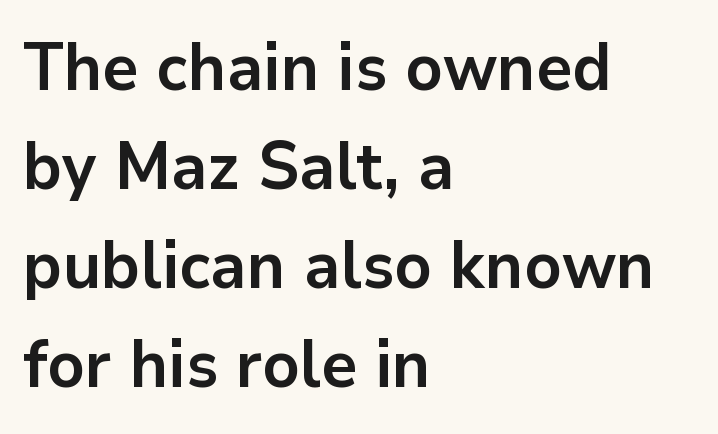
The space directly below the letters is spotless. Heavy-handed strokes throughout: this text is bold. Default kerning and tracking; the words read as compact shapes. Characters remain perfectly vertical along every line. Line starts are locked; line ends wander. The glyphs in this specimen are sans serif.
